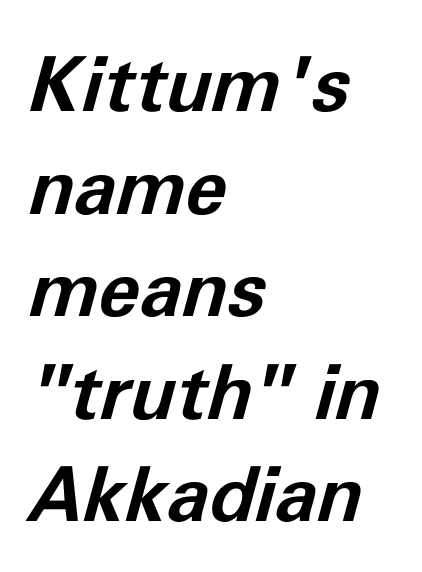
{"italic": "yes", "lean": "right", "slant_degrees": 11, "bold": "yes", "weight": "bold", "width": "normal", "stroke_contrast": "low", "x_height": "medium", "monospaced": "no", "underline": "no", "align": "left", "line_spacing": "normal", "line_spacing_ratio": 1.35, "letter_spacing": "normal", "letter_spacing_em": 0.0, "glyph_px": 76}
